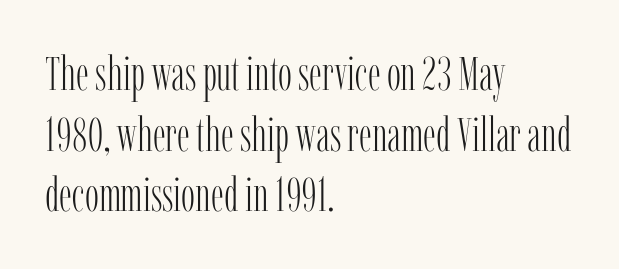
The image shows 47 px light, condensed serif type, upright; set left-aligned, normal line spacing (1.29x), normal letter spacing, not underlined; low stroke contrast and a medium x-height.
